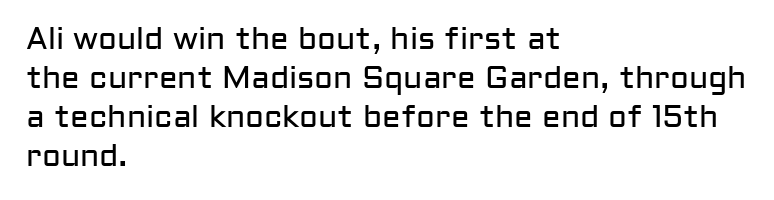
Q: Is the text bold? A: No.
Q: Is the text italic (slanted)? A: No, it is upright.
Q: Is the typeface a serif or a sans-serif typeface? A: Sans-serif.
Q: Is the text underlined? A: No.
Q: How is the paragraph aligned? A: Left-aligned.
Q: Is the spacing between letters normal or unusually wide? A: Normal.
Q: Is the spacing between lines tight, normal or loose? A: Normal.
Q: Width (condensed, normal, or wide)? A: Normal.
Q: Stroke contrast? A: Low.
Q: x-height? A: Medium.
Q: Monospaced? A: No.
